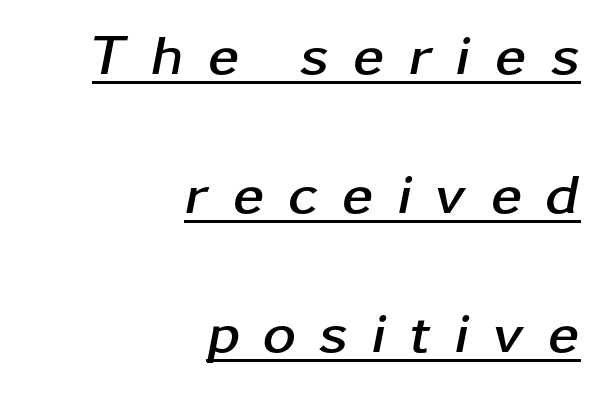
Yep, that's italic — everything's leaning. The face used here is rendered with a markedly widened letterfit. What weight is shown? A full bold with thick strokes. These characters rest on top of a visible drawn line. Horizontal alignment here is rightward, an uncommon choice for prose.
